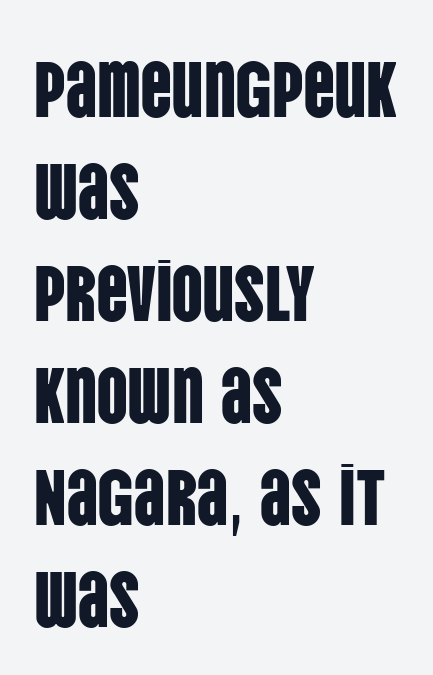
The image shows 79 px condensed sans-serif type, upright; set left-aligned, normal line spacing (1.29x), normal letter spacing, not underlined; low stroke contrast and a large x-height.
